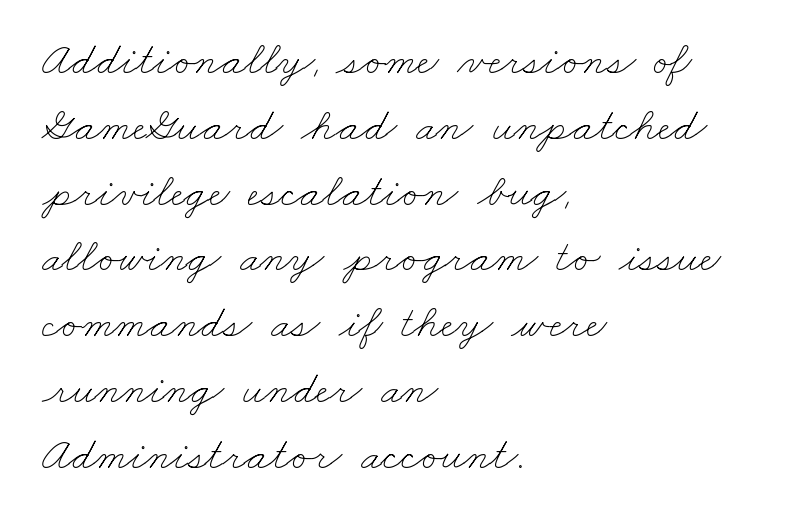
{"bold": "no", "weight": "thin", "width": "wide", "stroke_contrast": "low", "x_height": "small", "monospaced": "no", "underline": "no", "align": "left", "line_spacing": "normal", "line_spacing_ratio": 1.43, "letter_spacing": "normal", "letter_spacing_em": 0.0, "glyph_px": 46}
